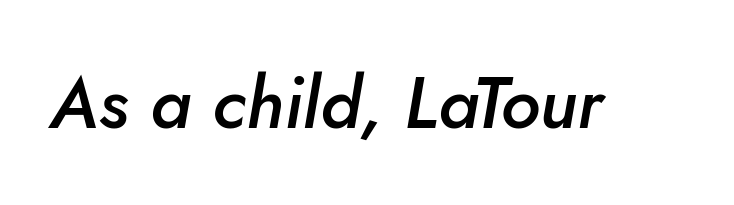
This sample uses an oblique cut, with every glyph tilted off the vertical. These lines keep a tight, regular rhythm from letter to letter. Weight check: semibold — heavier than regular, not quite bold. The space beneath each line is pristine and unruled. Note the varied advance widths — an 'i' is clearly narrower than an 'm'.
